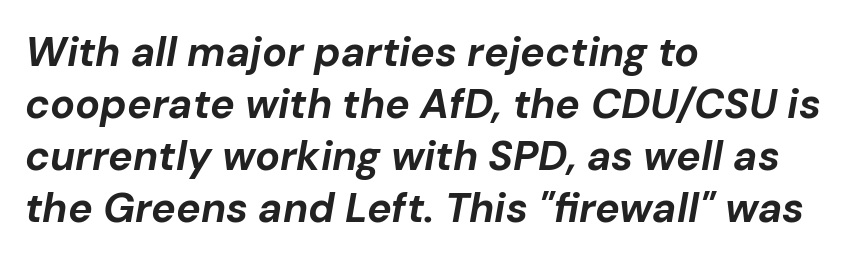
The image shows 41 px bold type, italic (leaning right); set left-aligned, normal line spacing (1.27x), normal letter spacing, not underlined; low stroke contrast and a medium x-height.
